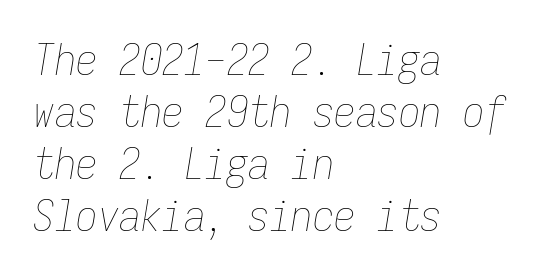
This sample is left-justified, so line endings fall wherever the words run out. The whole block is typeset with a tilt. Spacing between characters is what you'd get straight out of the box. Spacing verdict: monospaced, one width for all characters. The letterforms sit at book weight or below.
